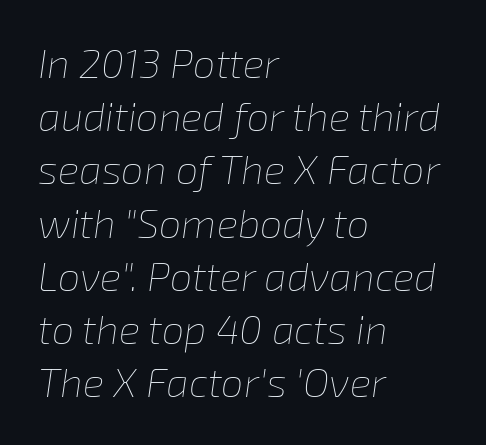
The image shows 40 px thin type, italic (leaning right); set left-aligned, normal line spacing (1.33x), normal letter spacing, not underlined; low stroke contrast and a medium x-height.
